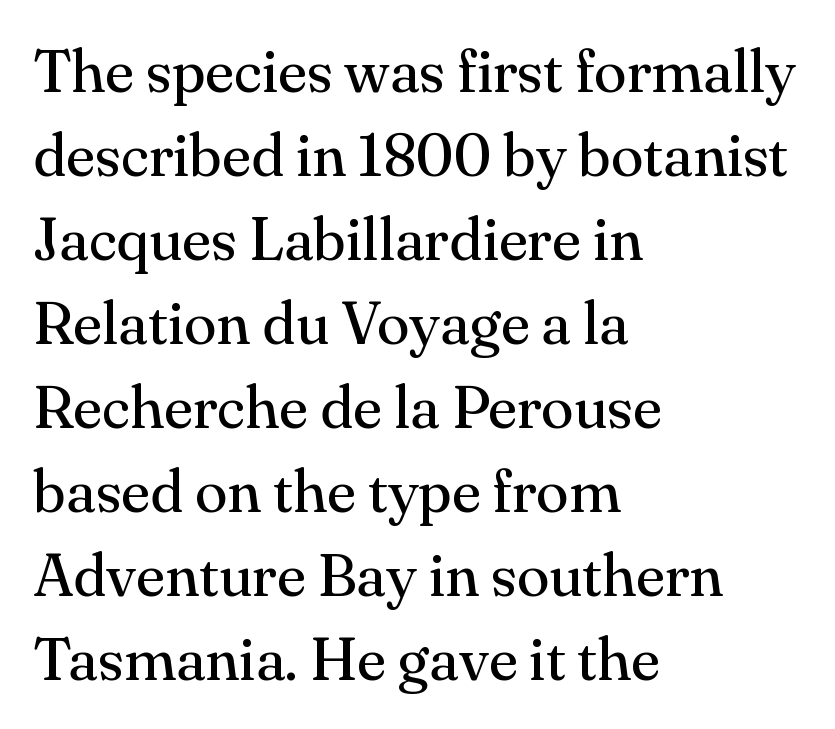
Q: Is the text bold? A: No.
Q: Is the text italic (slanted)? A: No, it is upright.
Q: Is the typeface a serif or a sans-serif typeface? A: Serif.
Q: Is the text underlined? A: No.
Q: How is the paragraph aligned? A: Left-aligned.
Q: Is the spacing between letters normal or unusually wide? A: Normal.
Q: Is the spacing between lines tight, normal or loose? A: Normal.
Q: Width (condensed, normal, or wide)? A: Normal.
Q: Stroke contrast? A: Medium.
Q: x-height? A: Small.
Q: Monospaced? A: No.
